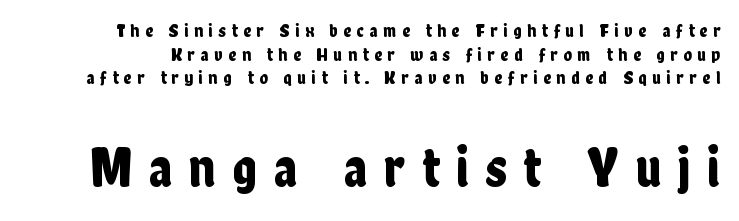
{"serif": "no", "italic": "no", "width": "condensed", "stroke_contrast": "low", "x_height": "medium", "monospaced": "no", "underline": "no", "line_spacing_ratio": 1.24, "letter_spacing": "wide", "letter_spacing_em": 0.3, "larger_block": "second", "size_ratio": 2.95, "glyph_px": 56}
